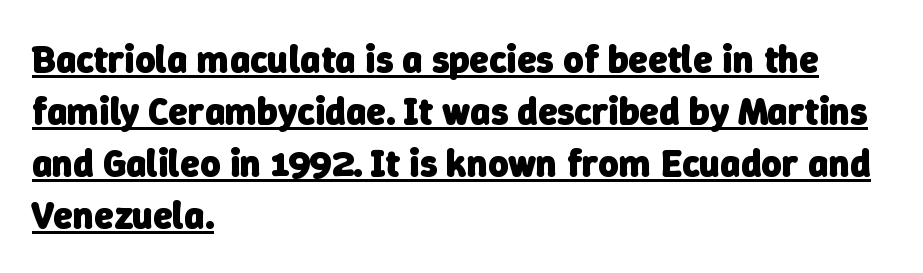
The image shows 39 px heavy sans-serif type; set left-aligned, normal line spacing (1.33x), normal letter spacing, underlined; low stroke contrast and a medium x-height.
